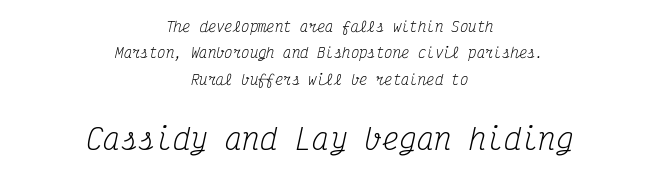
Scale increases going downward across the two blocks. Here the designer chose a console-style face with uniform glyph widths. Typographically, this falls in the serif category. Observe the lean: these are italic letterforms. Is the type heavy? It reads as light-to-regular instead.
